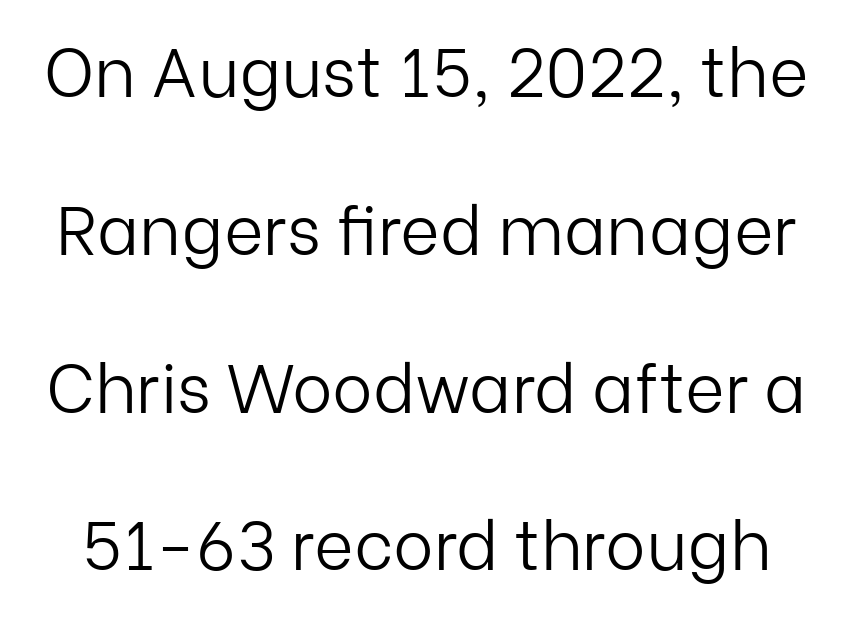
Q: Is the text bold? A: No.
Q: Is the text italic (slanted)? A: No, it is upright.
Q: Is the typeface a serif or a sans-serif typeface? A: Sans-serif.
Q: Is the text underlined? A: No.
Q: Is the spacing between letters normal or unusually wide? A: Normal.
Q: Is the spacing between lines tight, normal or loose? A: Loose.
Q: Width (condensed, normal, or wide)? A: Normal.
Q: Stroke contrast? A: Low.
Q: x-height? A: Medium.
Q: Monospaced? A: No.
